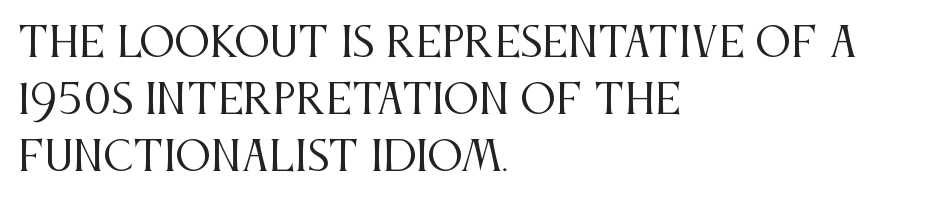
Q: Is the text bold? A: No.
Q: Is the text italic (slanted)? A: No, it is upright.
Q: Is the typeface a serif or a sans-serif typeface? A: Serif.
Q: Is the text underlined? A: No.
Q: How is the paragraph aligned? A: Left-aligned.
Q: Is the spacing between letters normal or unusually wide? A: Normal.
Q: Is the spacing between lines tight, normal or loose? A: Normal.
Q: Width (condensed, normal, or wide)? A: Condensed.
Q: Stroke contrast? A: Medium.
Q: x-height? A: Large.
Q: Monospaced? A: No.
